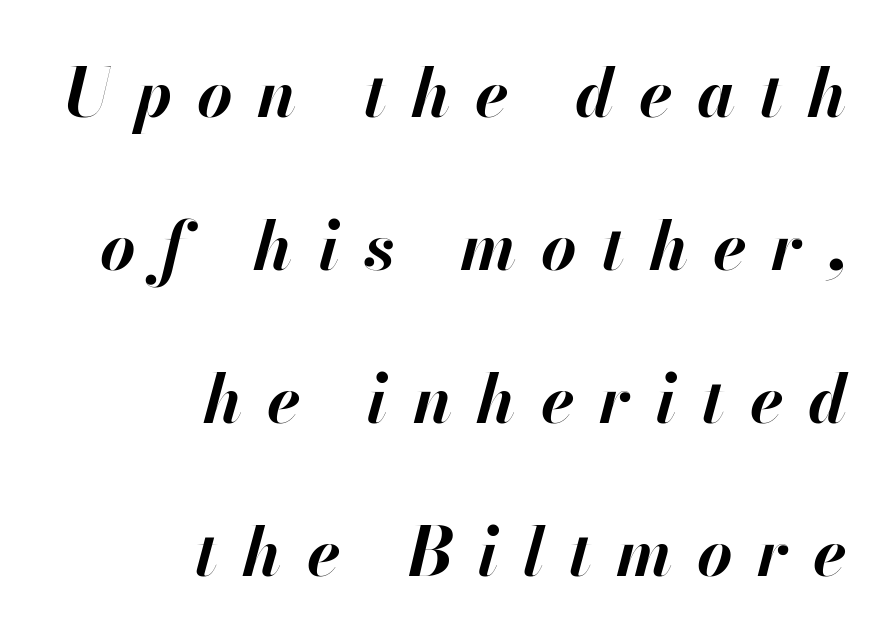
The image shows 68 px bold type, italic (leaning right); set right-aligned, loose line spacing (2.25x), unusually wide letter spacing (+0.36 em), not underlined; high stroke contrast and a small x-height.
